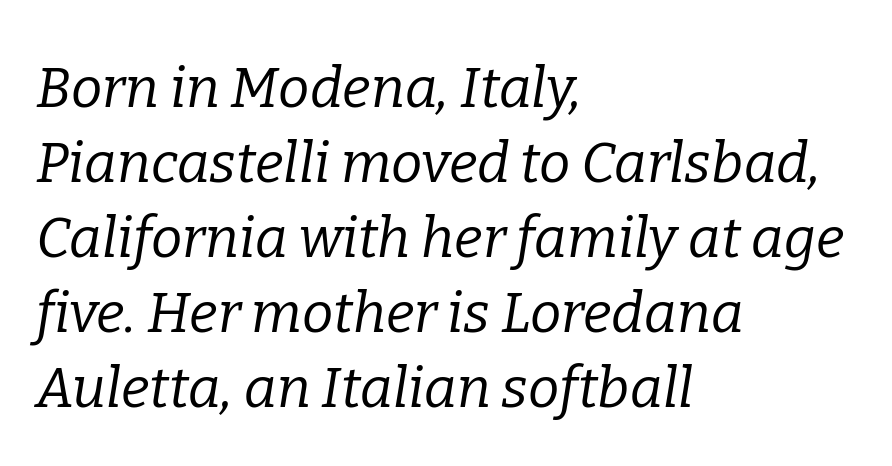
Slanted lettering throughout. The area under the type is left untouched. Casual observation: everything's shoved over to the left. The font family rendered here belongs to the serif group. The tracking reads as untouched default to a designer's eye. Interline gaps are of average width in this sample.
